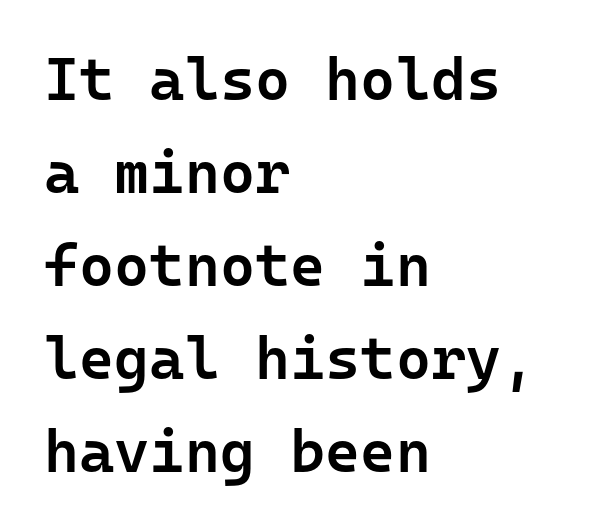
{"serif": "no", "italic": "no", "bold": "semi", "weight": "semibold", "width": "normal", "stroke_contrast": "low", "x_height": "medium", "monospaced": "yes", "underline": "no", "align": "left", "line_spacing": "normal", "line_spacing_ratio": 1.55, "letter_spacing": "normal", "letter_spacing_em": 0.0, "glyph_px": 60}
